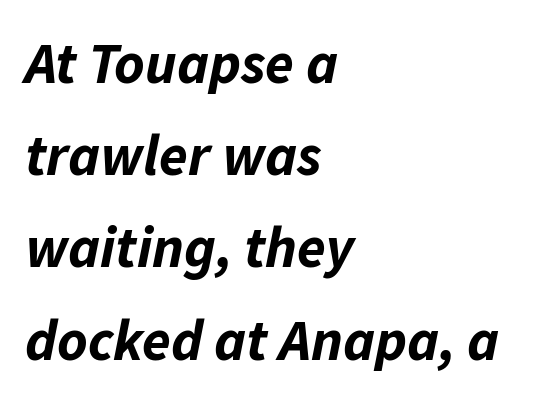
Q: Is the text bold? A: Yes.
Q: Is the text italic (slanted)? A: Yes, it leans right by about 11 degrees.
Q: Is the text underlined? A: No.
Q: How is the paragraph aligned? A: Left-aligned.
Q: Is the spacing between letters normal or unusually wide? A: Normal.
Q: Is the spacing between lines tight, normal or loose? A: Normal.
Q: Width (condensed, normal, or wide)? A: Normal.
Q: Stroke contrast? A: Low.
Q: x-height? A: Medium.
Q: Monospaced? A: No.
